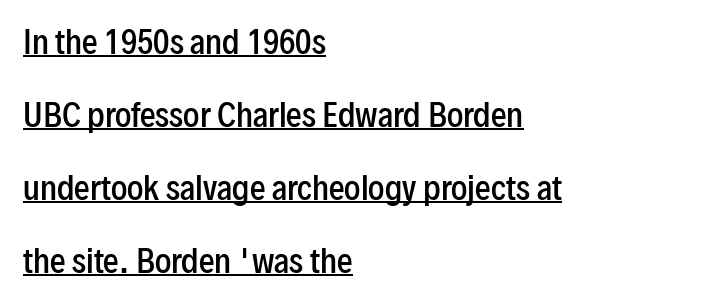
Q: Is the text bold? A: Semi-bold.
Q: Is the text italic (slanted)? A: No, it is upright.
Q: Is the typeface a serif or a sans-serif typeface? A: Sans-serif.
Q: Is the text underlined? A: Yes.
Q: How is the paragraph aligned? A: Left-aligned.
Q: Is the spacing between letters normal or unusually wide? A: Normal.
Q: Is the spacing between lines tight, normal or loose? A: Loose.
Q: Width (condensed, normal, or wide)? A: Condensed.
Q: Stroke contrast? A: Low.
Q: x-height? A: Medium.
Q: Monospaced? A: No.
